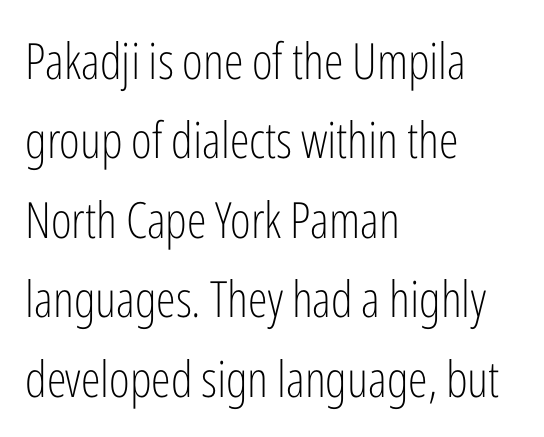
Q: Is the text bold? A: No.
Q: Is the text italic (slanted)? A: No, it is upright.
Q: Is the typeface a serif or a sans-serif typeface? A: Sans-serif.
Q: Is the text underlined? A: No.
Q: How is the paragraph aligned? A: Left-aligned.
Q: Is the spacing between letters normal or unusually wide? A: Normal.
Q: Is the spacing between lines tight, normal or loose? A: Normal.
Q: Width (condensed, normal, or wide)? A: Condensed.
Q: Stroke contrast? A: Low.
Q: x-height? A: Medium.
Q: Monospaced? A: No.
